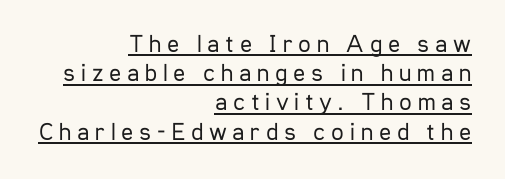
{"italic": "no", "bold": "no", "underline": "yes", "align": "right", "line_spacing_ratio": 1.17, "letter_spacing": "wide", "letter_spacing_em": 0.23, "glyph_px": 25}
